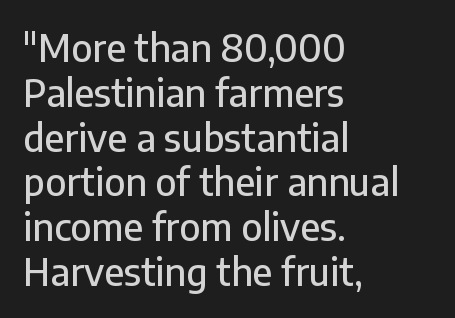
{"serif": "no", "italic": "no", "width": "normal", "stroke_contrast": "low", "x_height": "medium", "monospaced": "no", "underline": "no", "align": "left", "line_spacing_ratio": 1.21, "letter_spacing": "normal", "letter_spacing_em": 0.0, "glyph_px": 37}
